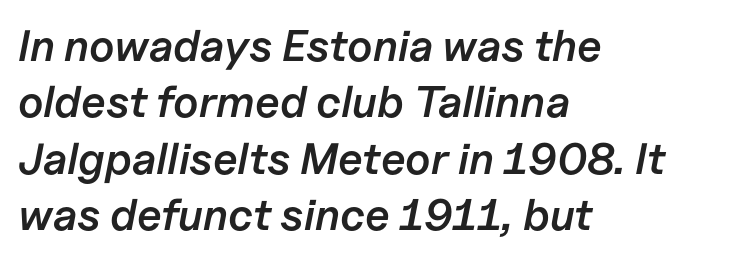
Compared with typical body copy, the letter spacing here is the same. Proportional: the letters do not fall into vertical columns. The gap between lines stays unmarked. Leading: standard. Horizontally, the lines are justified to the leading edge only. Characters are canted at an angle relative to the baseline's perpendicular.
